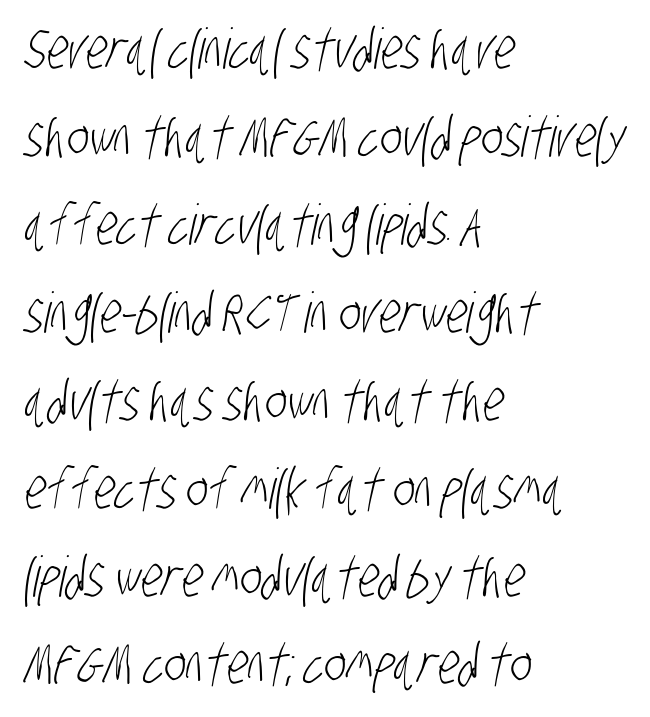
{"serif": "no", "bold": "no", "weight": "light", "width": "condensed", "stroke_contrast": "low", "x_height": "large", "monospaced": "no", "underline": "no", "align": "left", "line_spacing": "normal", "line_spacing_ratio": 1.57, "letter_spacing": "normal", "letter_spacing_em": 0.0, "glyph_px": 56}
